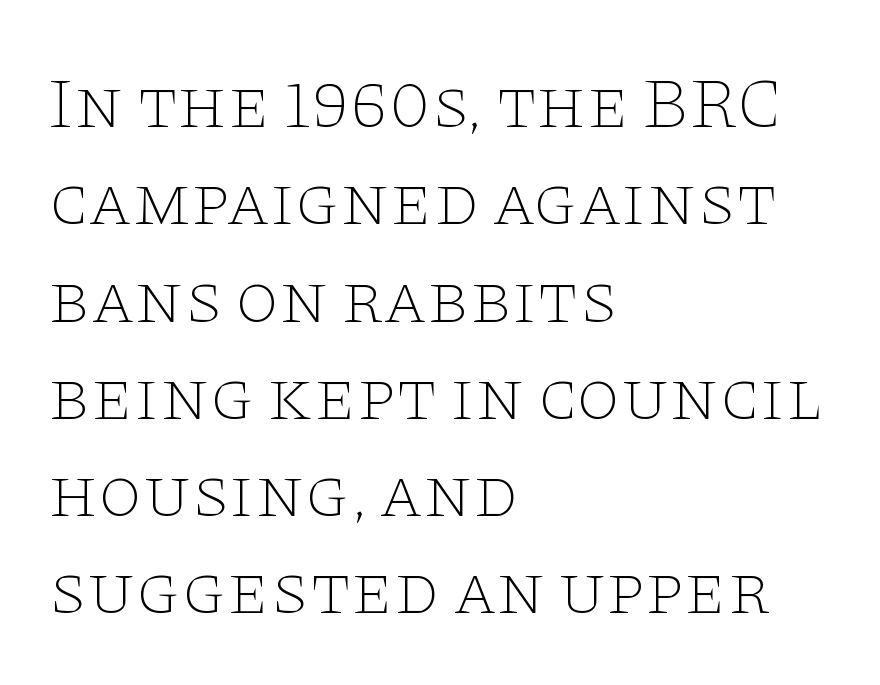
Q: Is the text bold? A: No.
Q: Is the text italic (slanted)? A: No, it is upright.
Q: Is the typeface a serif or a sans-serif typeface? A: Serif.
Q: Is the text underlined? A: No.
Q: How is the paragraph aligned? A: Left-aligned.
Q: Is the spacing between letters normal or unusually wide? A: Normal.
Q: Is the spacing between lines tight, normal or loose? A: Normal.
Q: Width (condensed, normal, or wide)? A: Wide.
Q: Stroke contrast? A: Low.
Q: x-height? A: Large.
Q: Monospaced? A: No.
